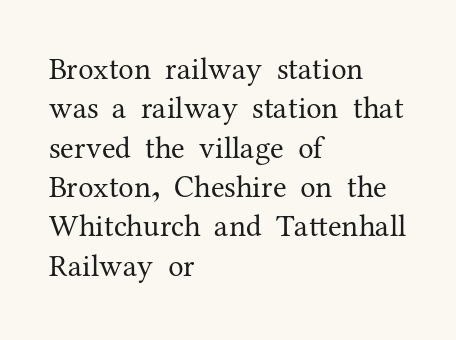
Q: Is the text bold? A: No.
Q: Is the text italic (slanted)? A: No, it is upright.
Q: Is the typeface a serif or a sans-serif typeface? A: Serif.
Q: Is the text underlined? A: No.
Q: How is the paragraph aligned? A: Left-aligned.
Q: Is the spacing between letters normal or unusually wide? A: Normal.
Q: Is the spacing between lines tight, normal or loose? A: Normal.
Q: Width (condensed, normal, or wide)? A: Normal.
Q: Stroke contrast? A: Medium.
Q: x-height? A: Medium.
Q: Monospaced? A: No.
